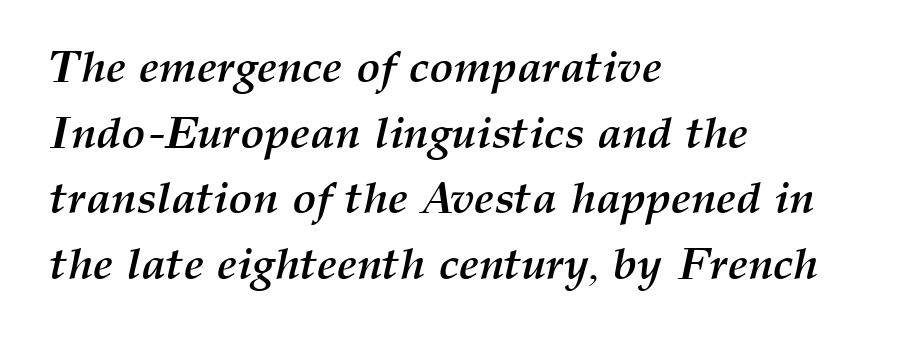
The image shows 45 px semibold type, italic (leaning right); set left-aligned, normal line spacing (1.46x), normal letter spacing, not underlined; medium stroke contrast and a medium x-height.
